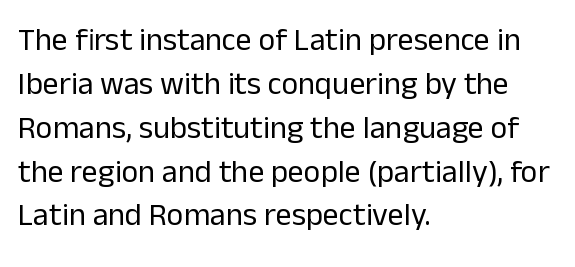
Honestly, there is no underline to notice here at all. The typeface chosen for these lines omits serifs. This sample is left-justified, so line endings fall wherever the words run out. This is the regular roman posture of the typeface.
